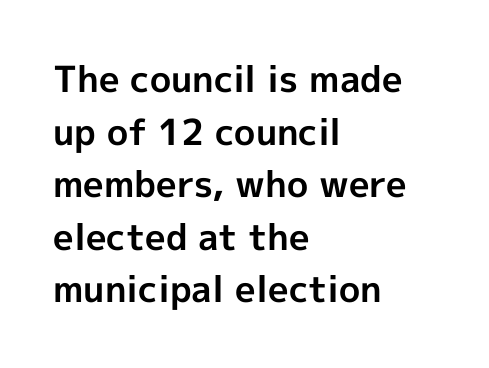
Q: Is the text bold? A: Yes.
Q: Is the text italic (slanted)? A: No, it is upright.
Q: Is the typeface a serif or a sans-serif typeface? A: Sans-serif.
Q: Is the text underlined? A: No.
Q: How is the paragraph aligned? A: Left-aligned.
Q: Is the spacing between letters normal or unusually wide? A: Normal.
Q: Is the spacing between lines tight, normal or loose? A: Normal.
Q: Width (condensed, normal, or wide)? A: Normal.
Q: x-height? A: Medium.
Q: Monospaced? A: No.
